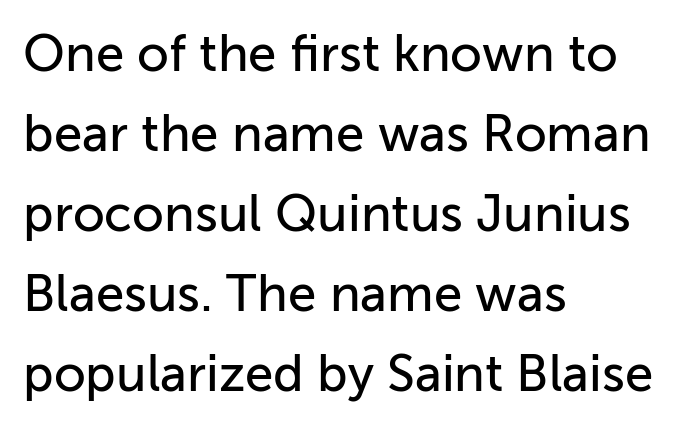
Q: Is the text italic (slanted)? A: No, it is upright.
Q: Is the typeface a serif or a sans-serif typeface? A: Sans-serif.
Q: Is the text underlined? A: No.
Q: How is the paragraph aligned? A: Left-aligned.
Q: Is the spacing between letters normal or unusually wide? A: Normal.
Q: Is the spacing between lines tight, normal or loose? A: Normal.
Q: Width (condensed, normal, or wide)? A: Normal.
Q: Stroke contrast? A: Low.
Q: x-height? A: Medium.
Q: Monospaced? A: No.
